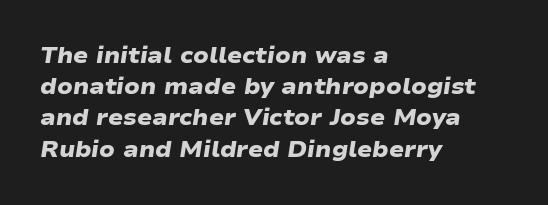
Typesetter's note: full bold, strokes at maximum text heaviness. Vertical spacing — default. The setting favours the left margin, as ordinary paragraphs usually do. Lines of text with bare space underneath. Inter-character spacing is left at the font's built-in metrics.
